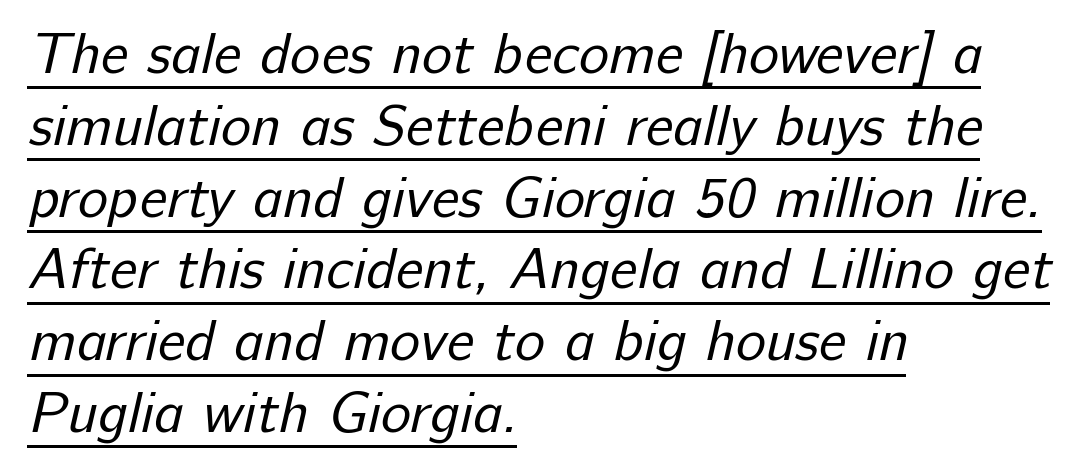
The image shows 57 px regular-weight sans-serif type; set left-aligned, normal line spacing (1.26x), normal letter spacing, underlined; low stroke contrast and a medium x-height.
